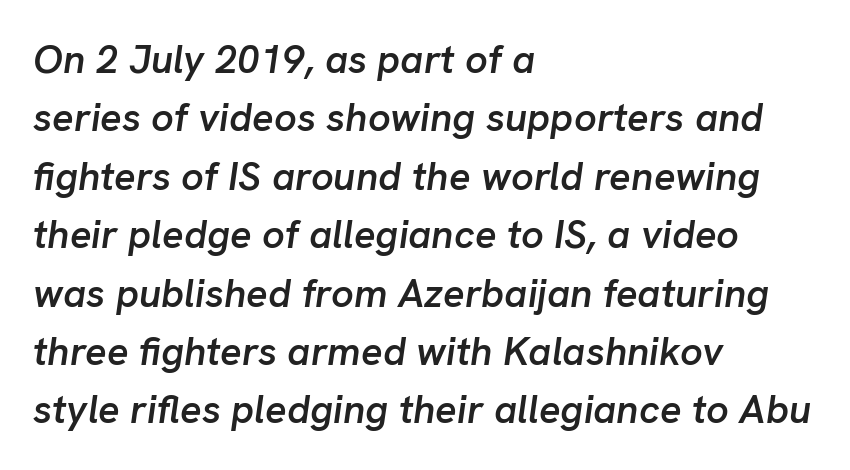
The image shows 40 px semibold type, italic (leaning right); set left-aligned, normal line spacing (1.46x), normal letter spacing, not underlined; low stroke contrast and a medium x-height.
